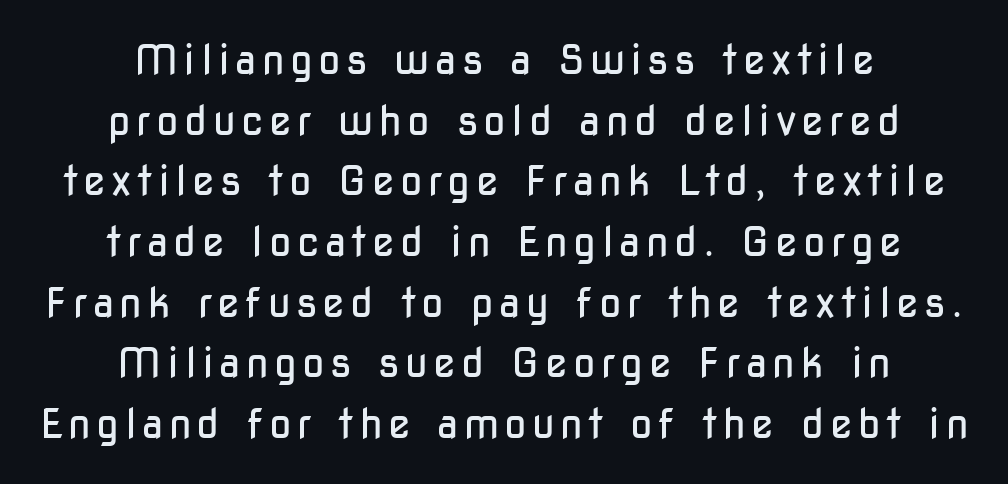
{"serif": "no", "italic": "no", "bold": "no", "weight": "regular", "width": "condensed", "stroke_contrast": "low", "x_height": "medium", "monospaced": "no", "underline": "no", "align": "center", "line_spacing": "normal", "line_spacing_ratio": 1.48, "glyph_px": 41}
